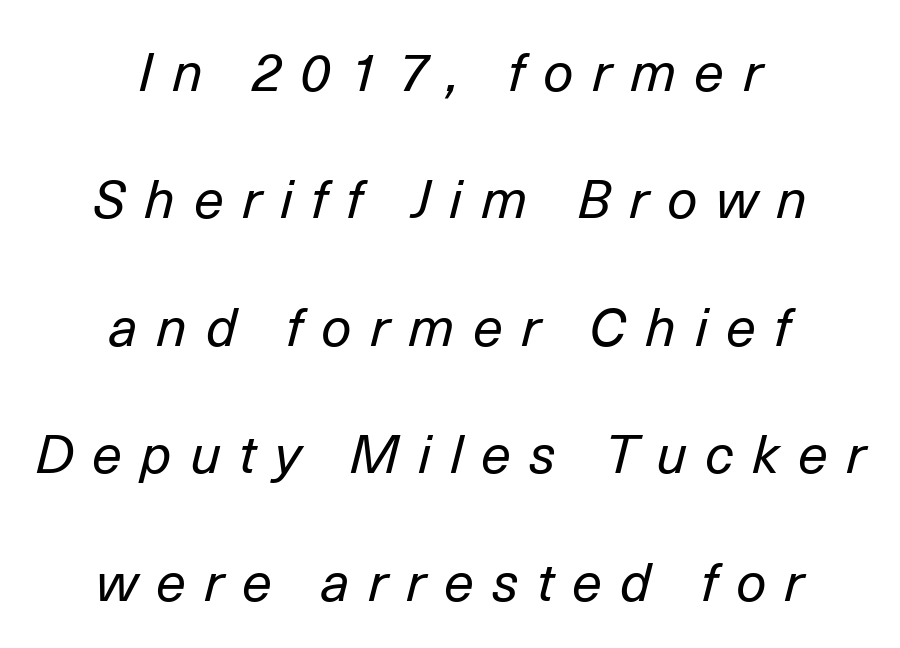
Q: Is the text bold? A: No.
Q: Is the text italic (slanted)? A: Yes, it leans right by about 14 degrees.
Q: Is the text underlined? A: No.
Q: How is the paragraph aligned? A: Centered.
Q: Is the spacing between letters normal or unusually wide? A: Unusually wide.
Q: Is the spacing between lines tight, normal or loose? A: Loose.
Q: Width (condensed, normal, or wide)? A: Normal.
Q: Stroke contrast? A: Low.
Q: x-height? A: Medium.
Q: Monospaced? A: No.
